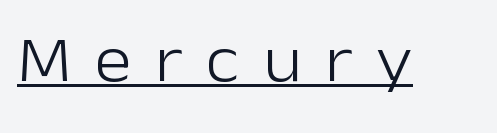
{"serif": "no", "italic": "no", "bold": "no", "weight": "light", "width": "normal", "stroke_contrast": "low", "x_height": "medium", "monospaced": "no", "underline": "yes", "letter_spacing": "wide", "letter_spacing_em": 0.36, "glyph_px": 64}
